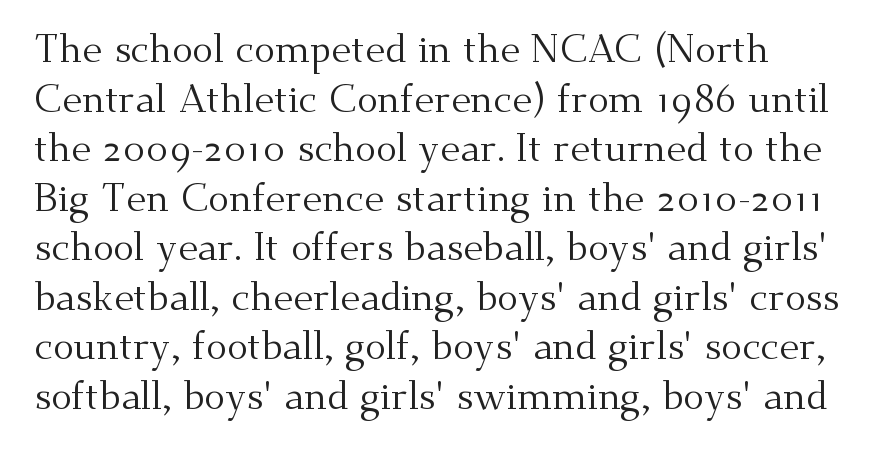
The image shows 39 px regular-weight serif type, upright; set left-aligned, normal line spacing (1.27x), normal letter spacing, not underlined; medium stroke contrast and a small x-height.
